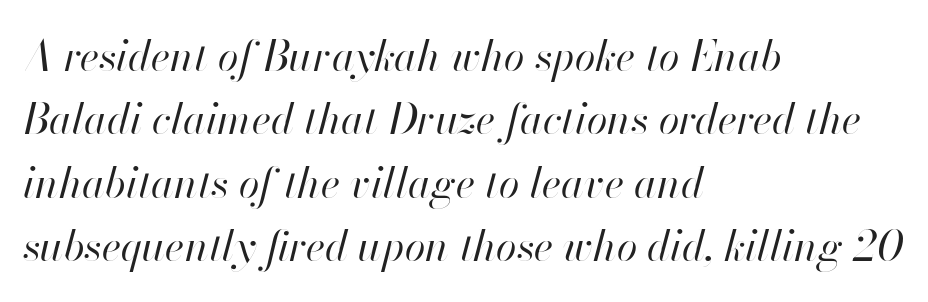
The image shows 42 px regular-weight type, italic (leaning right); set left-aligned, normal line spacing (1.51x), normal letter spacing, not underlined; high stroke contrast and a small x-height.
